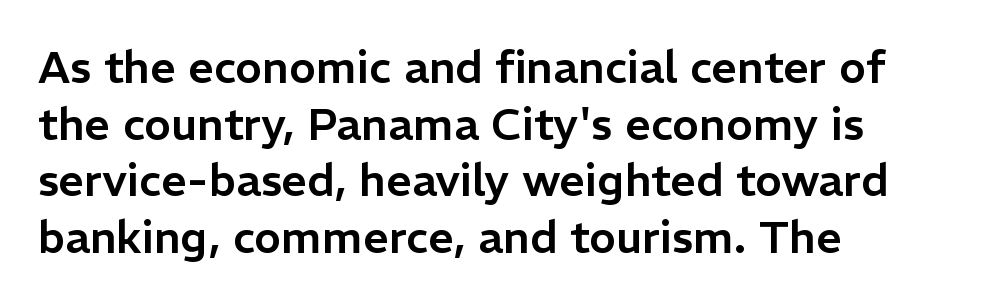
The image shows 45 px sans-serif type, upright; set left-aligned, normal line spacing (1.26x), normal letter spacing, not underlined; low stroke contrast and a medium x-height.
